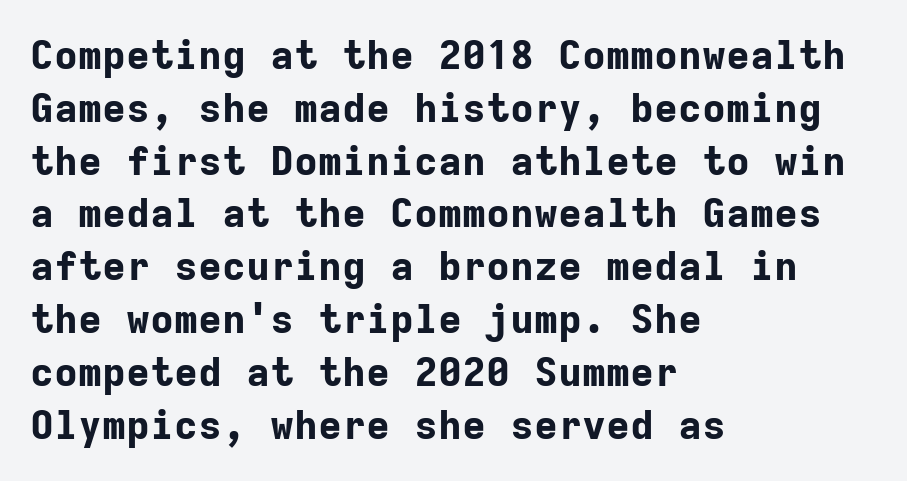
Q: Is the text bold? A: Yes.
Q: Is the text italic (slanted)? A: No, it is upright.
Q: Is the typeface a serif or a sans-serif typeface? A: Sans-serif.
Q: Is the text underlined? A: No.
Q: How is the paragraph aligned? A: Left-aligned.
Q: Is the spacing between letters normal or unusually wide? A: Normal.
Q: Is the spacing between lines tight, normal or loose? A: Normal.
Q: Width (condensed, normal, or wide)? A: Normal.
Q: Stroke contrast? A: Low.
Q: x-height? A: Medium.
Q: Monospaced? A: Yes.
